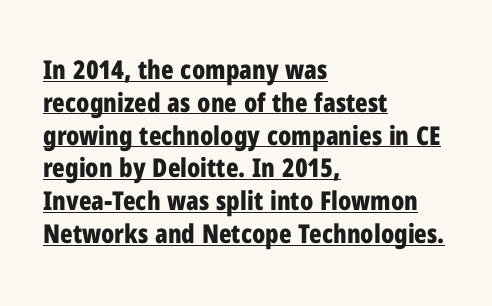
Q: Is the text bold? A: Yes.
Q: Is the text italic (slanted)? A: No, it is upright.
Q: Is the text underlined? A: Yes.
Q: How is the paragraph aligned? A: Left-aligned.
Q: Is the spacing between letters normal or unusually wide? A: Normal.
Q: Is the spacing between lines tight, normal or loose? A: Normal.
